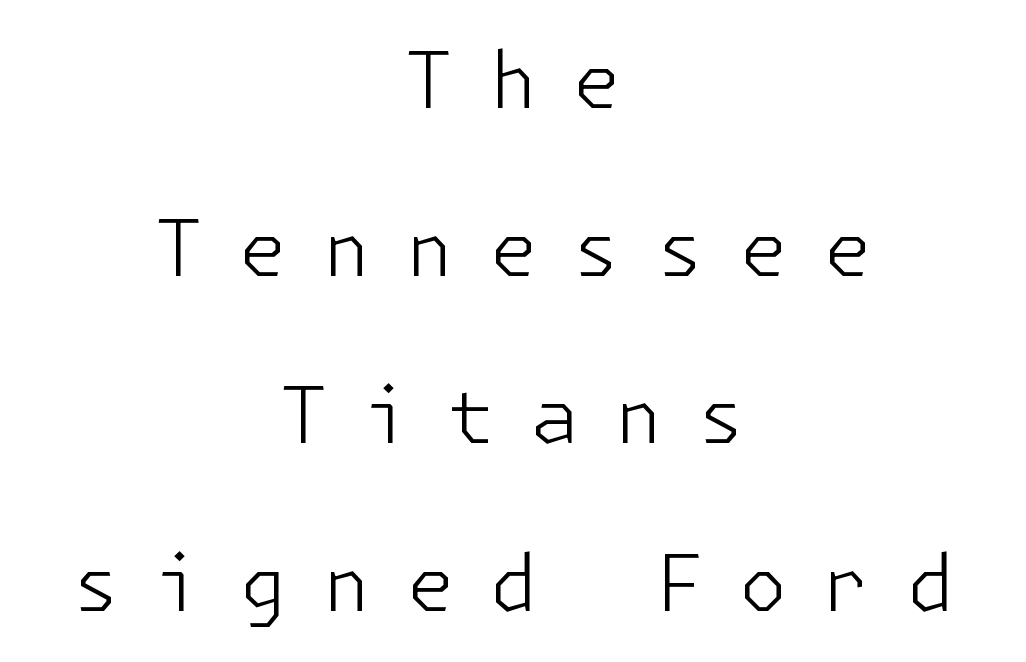
{"serif": "no", "italic": "no", "bold": "no", "weight": "light", "width": "normal", "stroke_contrast": "low", "x_height": "medium", "underline": "no", "align": "center", "line_spacing": "loose", "line_spacing_ratio": 2.15, "letter_spacing": "wide", "letter_spacing_em": 0.45, "glyph_px": 78}
